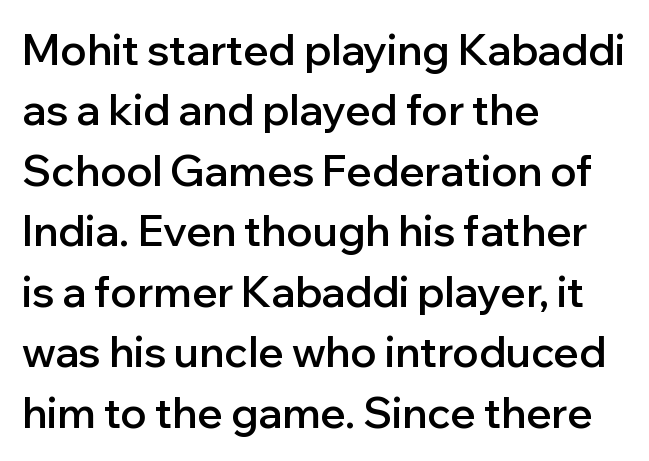
Q: Is the text bold? A: Semi-bold.
Q: Is the text italic (slanted)? A: No, it is upright.
Q: Is the typeface a serif or a sans-serif typeface? A: Sans-serif.
Q: Is the text underlined? A: No.
Q: How is the paragraph aligned? A: Left-aligned.
Q: Is the spacing between letters normal or unusually wide? A: Normal.
Q: Is the spacing between lines tight, normal or loose? A: Normal.
Q: Width (condensed, normal, or wide)? A: Normal.
Q: Stroke contrast? A: Low.
Q: x-height? A: Medium.
Q: Monospaced? A: No.
